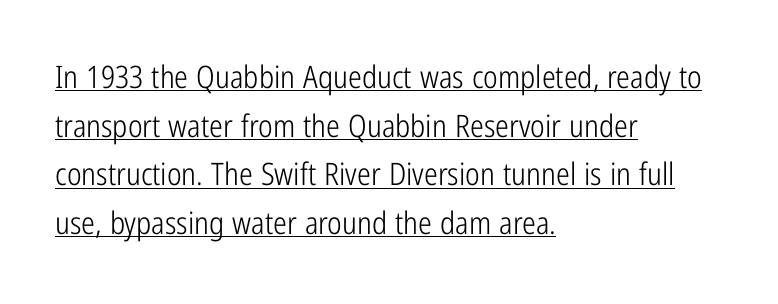
The image shows 31 px light, condensed sans-serif type, upright; set left-aligned, normal line spacing (1.57x), normal letter spacing, underlined; low stroke contrast and a medium x-height.
